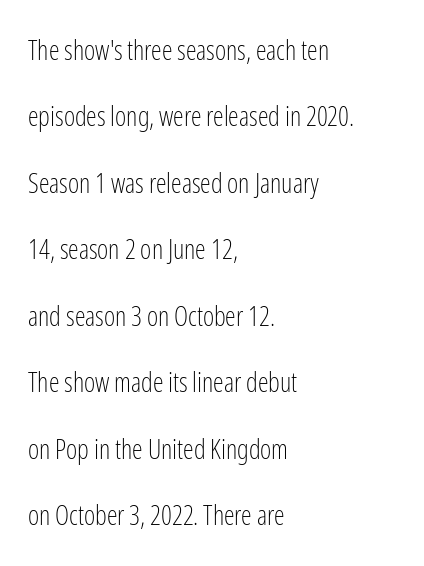
The image shows 27 px text type, upright; set left-aligned, loose line spacing (2.46x), normal letter spacing, not underlined.
